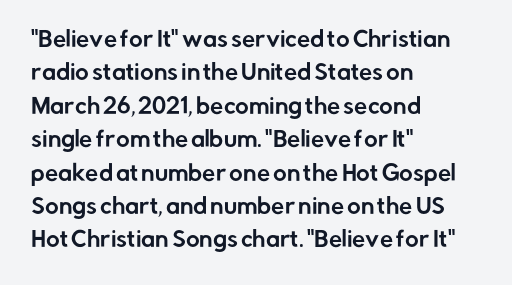
The image shows 21 px text type, upright; set left-aligned, normal line spacing (1.59x), normal letter spacing, not underlined.
